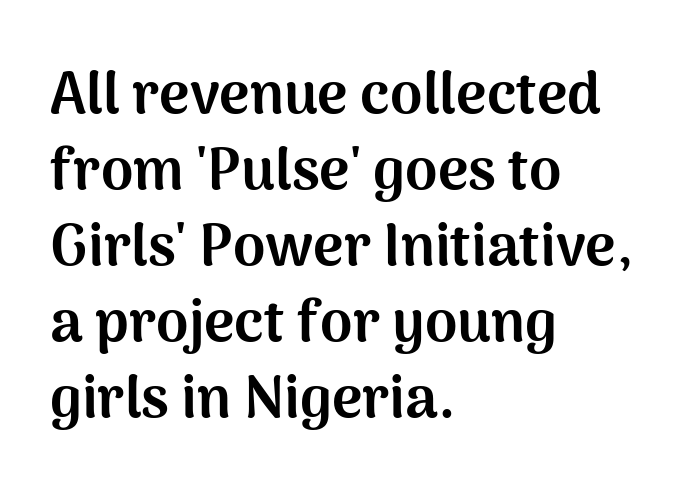
{"serif": "no", "italic": "no", "bold": "yes", "weight": "bold", "width": "normal", "stroke_contrast": "medium", "x_height": "medium", "monospaced": "no", "underline": "no", "align": "left", "line_spacing": "normal", "line_spacing_ratio": 1.31, "letter_spacing": "normal", "letter_spacing_em": 0.0, "glyph_px": 58}
